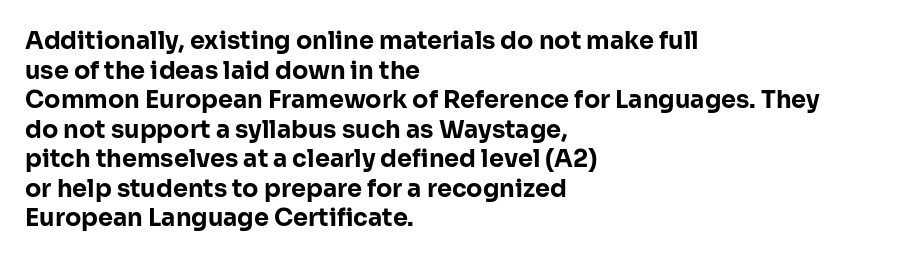
{"italic": "no", "bold": "yes", "underline": "no", "align": "left", "line_spacing_ratio": 1.23, "letter_spacing": "normal", "letter_spacing_em": 0.0, "glyph_px": 24}
